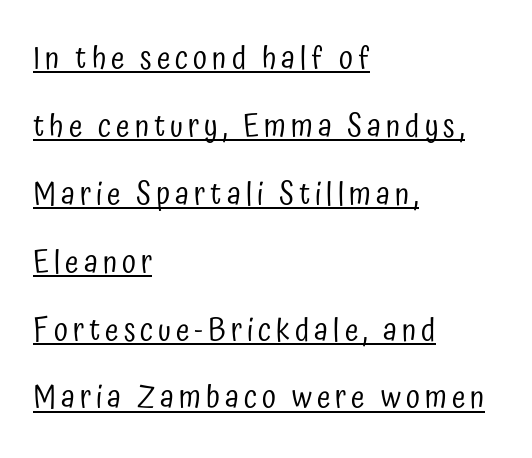
Q: Is the text bold? A: No.
Q: Is the text italic (slanted)? A: No, it is upright.
Q: Is the typeface a serif or a sans-serif typeface? A: Sans-serif.
Q: Is the text underlined? A: Yes.
Q: How is the paragraph aligned? A: Left-aligned.
Q: Is the spacing between lines tight, normal or loose? A: Loose.
Q: Width (condensed, normal, or wide)? A: Condensed.
Q: Stroke contrast? A: Low.
Q: x-height? A: Medium.
Q: Monospaced? A: No.
